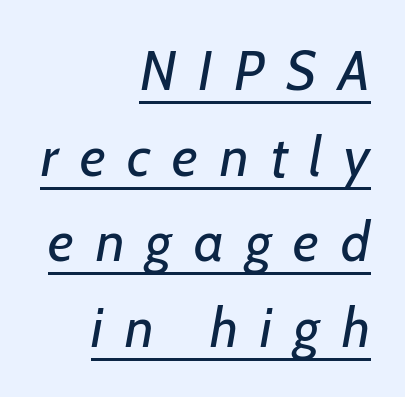
The image shows 56 px regular-weight sans-serif type; set right-aligned, normal line spacing (1.53x), unusually wide letter spacing (+0.39 em), underlined; low stroke contrast and a medium x-height.
